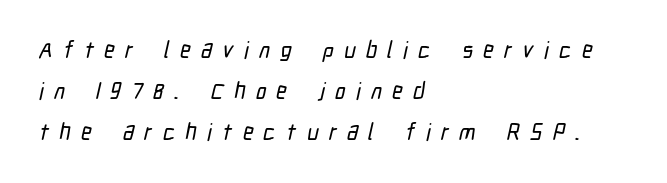
{"underline": "no", "align": "left", "line_spacing_ratio": 1.79, "letter_spacing": "wide", "letter_spacing_em": 0.45, "glyph_px": 23}
